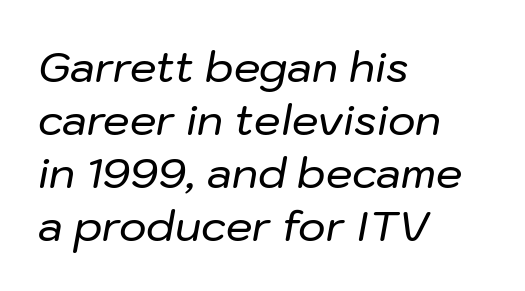
The rag falls on the right side of this text block. Normally led — the rows are evenly, conventionally spaced. The face used here has a pronounced slope to its letters. Compared with typical body copy, the letter spacing here is the same. Spacing verdict: proportional, widths tailored to each character. Glance below the letters and you will spot only blank space.
